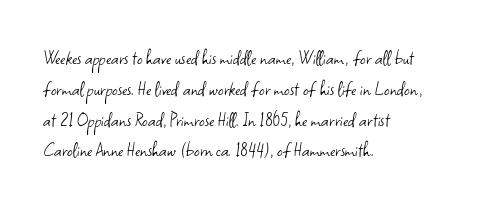
{"bold": "no", "underline": "no", "align": "left", "line_spacing": "normal", "line_spacing_ratio": 1.4, "letter_spacing": "normal", "letter_spacing_em": 0.0, "glyph_px": 22}
